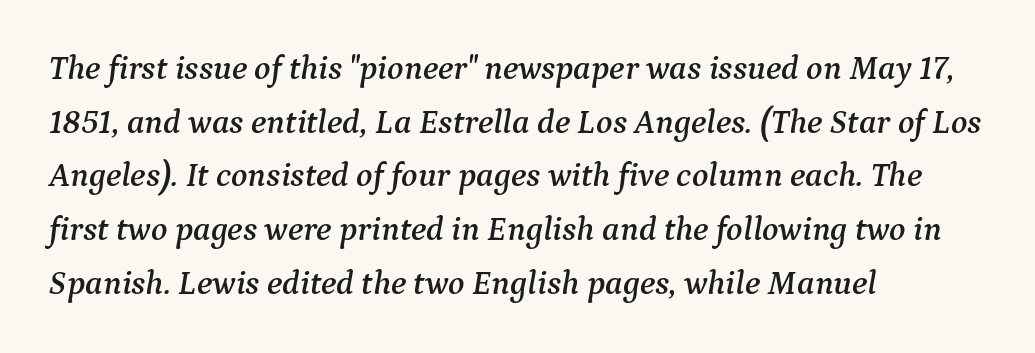
{"serif": "yes", "italic": "yes", "lean": "right", "slant_degrees": 9, "width": "normal", "stroke_contrast": "medium", "x_height": "medium", "monospaced": "no", "underline": "no", "align": "left", "line_spacing": "normal", "line_spacing_ratio": 1.58, "letter_spacing": "normal", "letter_spacing_em": 0.0, "glyph_px": 34}
